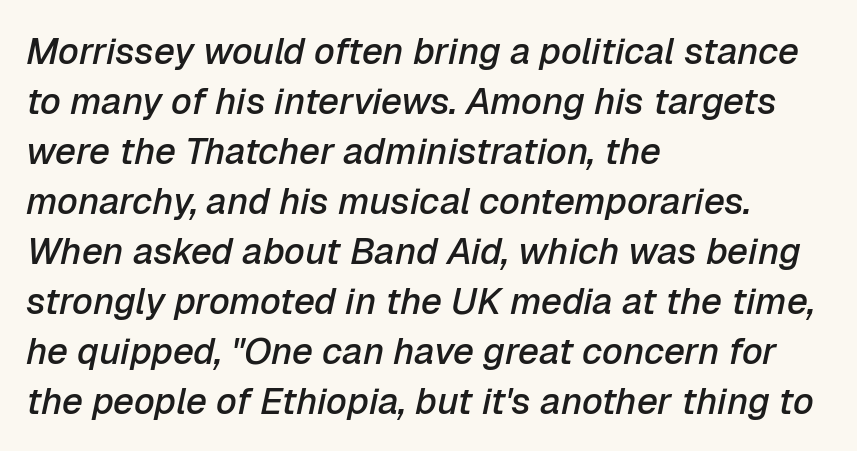
{"italic": "yes", "lean": "right", "slant_degrees": 12, "bold": "semi", "weight": "semibold", "width": "normal", "stroke_contrast": "low", "x_height": "medium", "monospaced": "no", "underline": "no", "align": "left", "line_spacing": "normal", "line_spacing_ratio": 1.35, "letter_spacing": "normal", "letter_spacing_em": 0.0, "glyph_px": 37}
